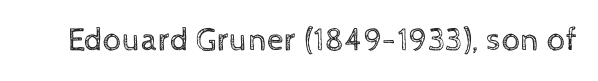
{"italic": "no", "bold": "no", "weight": "regular", "width": "normal", "x_height": "medium", "monospaced": "no", "underline": "no", "letter_spacing": "normal", "letter_spacing_em": 0.0, "glyph_px": 33}
